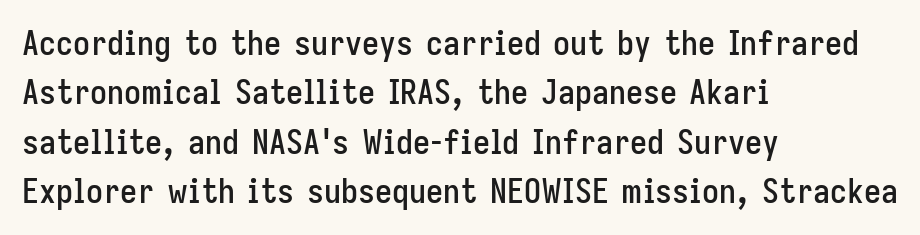
The leading is moderate, giving the passage an even texture. The letters sit at their default tracking, neither squeezed nor spread. In terms of letterform style, serifs are entirely absent. The rendering uses natural spacing where letterforms have individual widths. Caption: multi-line text, flush left, ragged right.
